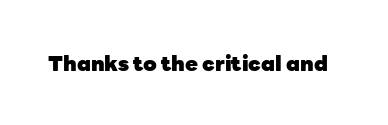
The letterforms sit shoulder to shoulder at normal distance. These lines were composed using upright roman letters. Check the space under the baseline: it is left empty. The sample has been set heavy, in full bold.
